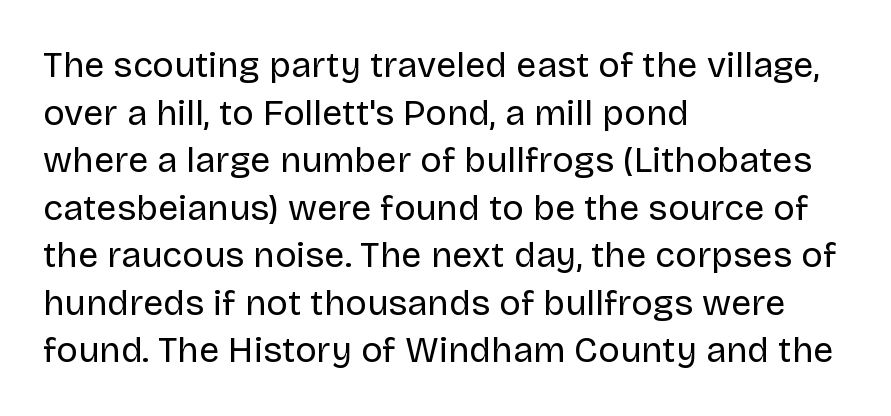
The image shows 36 px regular-weight sans-serif type, upright; set left-aligned, normal line spacing (1.32x), normal letter spacing, not underlined; low stroke contrast and a large x-height.
